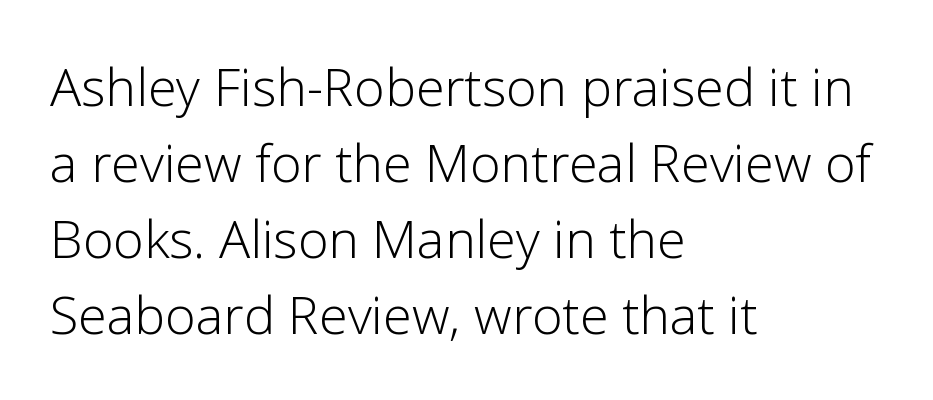
The typeface chosen for these lines omits serifs. No word sits above an underline. Do the characters align in a grid? No, the font is proportional. The block of text has a typical density, with ordinary space between rows.
